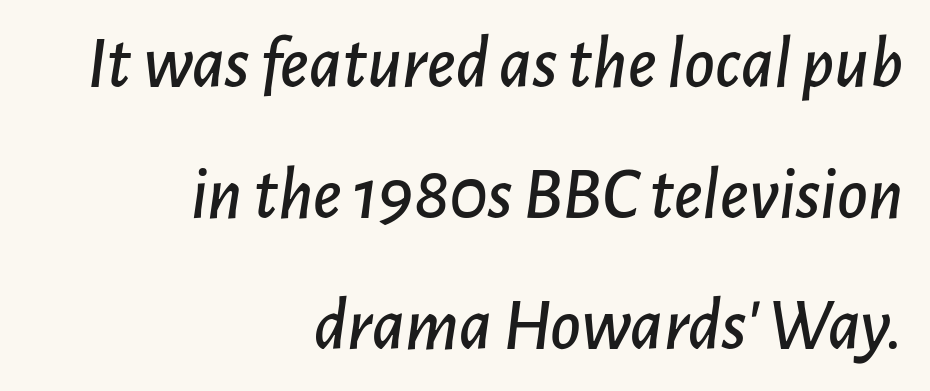
{"italic": "yes", "lean": "right", "slant_degrees": 7, "width": "normal", "stroke_contrast": "low", "x_height": "medium", "monospaced": "no", "underline": "no", "align": "right", "line_spacing_ratio": 1.77, "letter_spacing": "normal", "letter_spacing_em": 0.0, "glyph_px": 74}
